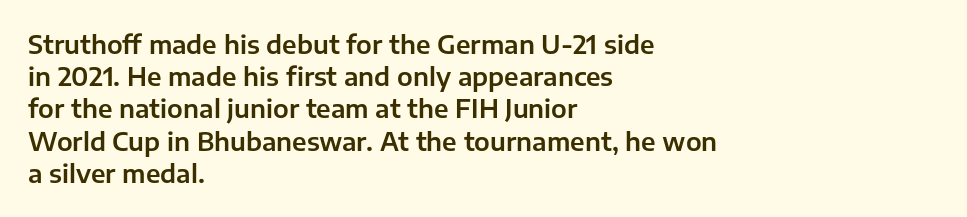
The image shows 25 px text type, upright; set left-aligned, normal line spacing (1.29x), normal letter spacing, not underlined.
